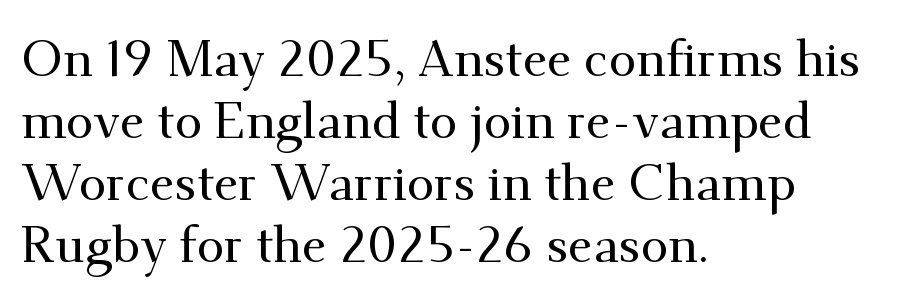
{"serif": "yes", "italic": "no", "width": "normal", "stroke_contrast": "medium", "x_height": "small", "monospaced": "no", "underline": "no", "align": "left", "line_spacing_ratio": 1.24, "letter_spacing": "normal", "letter_spacing_em": 0.0, "glyph_px": 50}
